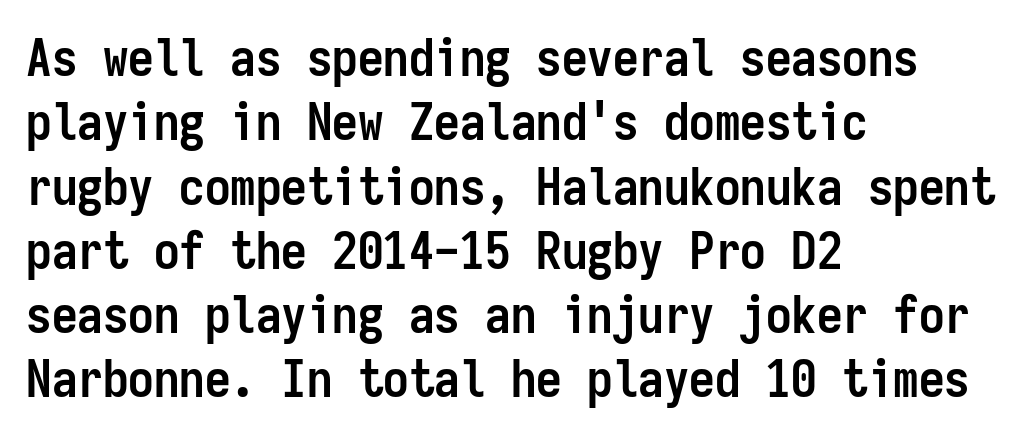
The glyphs in this specimen are sans serif. A typesetter would call this monospace, since all characters share one set width. There is no visible air inserted between adjacent glyphs. Each row of text sits above clean, open space. The leading is moderate, giving the passage an even texture. Compared with a centered layout, this one pins lines to the left instead.
